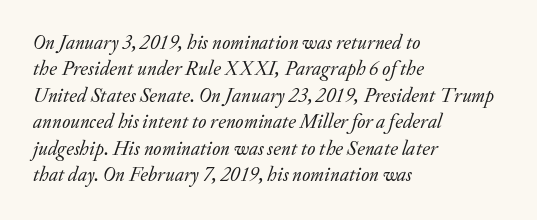
The image shows 20 px text type, italic (leaning right); set left-aligned, normal line spacing (1.32x), normal letter spacing, not underlined.
